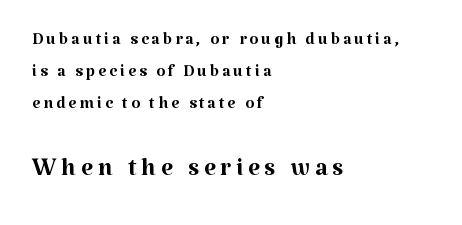
The image shows 35 px regular-weight serif type, upright; set left-aligned, normal line spacing (1.4x), not underlined; the second (bottom) block is 1.52x larger; medium stroke contrast and a medium x-height.
